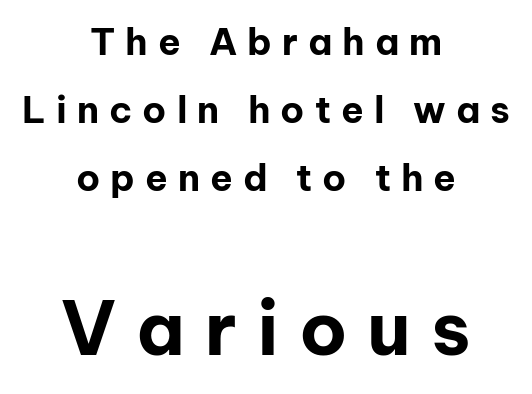
{"serif": "no", "italic": "no", "bold": "yes", "weight": "bold", "width": "normal", "stroke_contrast": "low", "x_height": "medium", "monospaced": "no", "underline": "no", "align": "center", "line_spacing_ratio": 1.84, "letter_spacing": "wide", "letter_spacing_em": 0.27, "larger_block": "second", "size_ratio": 2.0, "glyph_px": 74}
